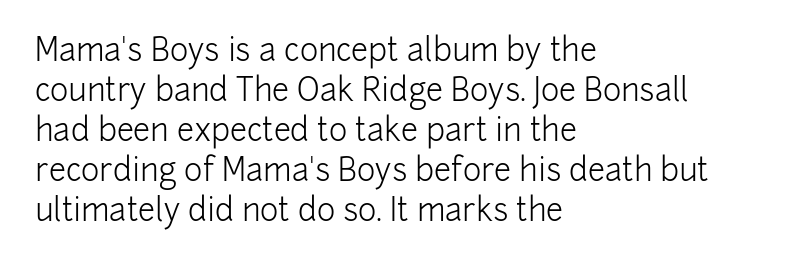
Grotesque or geometric, the face here clearly has no serifs. If you drew a ruler down the left edge, every line would touch it. This sample has the flowing, uneven cadence of proportional lettering. The area under the type is left untouched.
